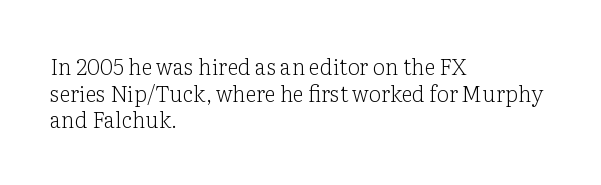
Q: Is the text bold? A: No.
Q: Is the text italic (slanted)? A: No, it is upright.
Q: Is the text underlined? A: No.
Q: How is the paragraph aligned? A: Left-aligned.
Q: Is the spacing between letters normal or unusually wide? A: Normal.
